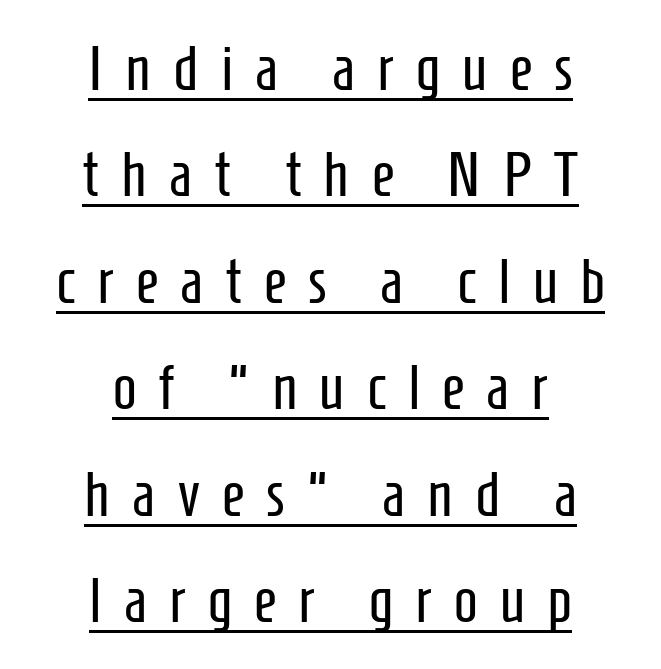
The image shows 63 px regular-weight, condensed sans-serif type, upright; set centered, normal line spacing (1.69x), unusually wide letter spacing (+0.35 em), underlined; low stroke contrast and a medium x-height.
